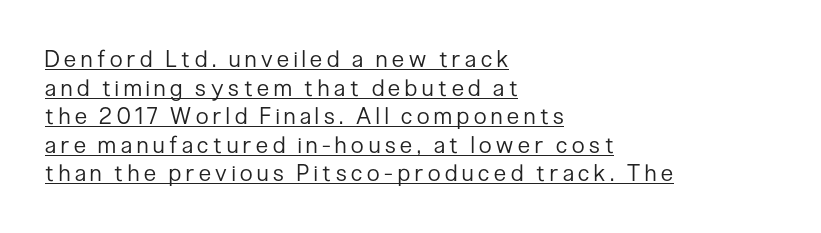
Q: Is the text bold? A: No.
Q: Is the text italic (slanted)? A: No, it is upright.
Q: Is the text underlined? A: Yes.
Q: How is the paragraph aligned? A: Left-aligned.
Q: Is the spacing between letters normal or unusually wide? A: Unusually wide.
